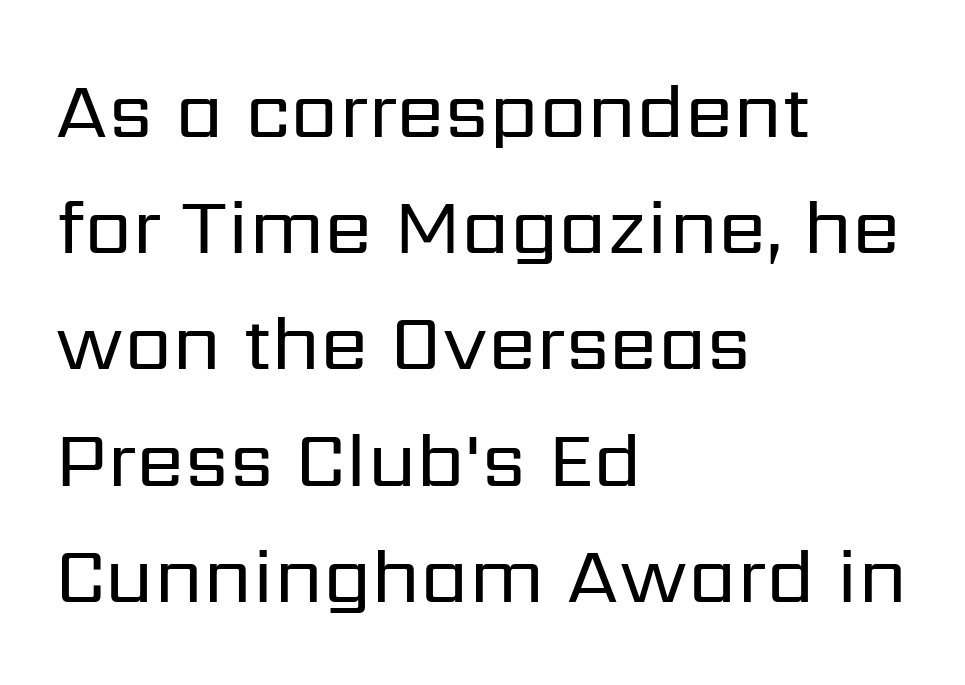
{"serif": "no", "italic": "no", "bold": "no", "weight": "regular", "width": "normal", "stroke_contrast": "low", "x_height": "medium", "monospaced": "no", "underline": "no", "align": "left", "line_spacing": "normal", "line_spacing_ratio": 1.49, "letter_spacing": "normal", "letter_spacing_em": 0.0, "glyph_px": 78}
